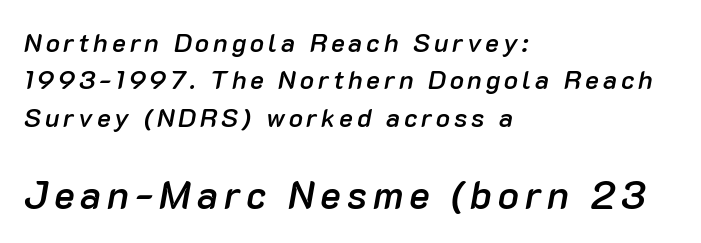
Q: Is the text bold? A: Semi-bold.
Q: Is the text italic (slanted)? A: Yes, it leans right by about 10 degrees.
Q: Is the text underlined? A: No.
Q: How is the paragraph aligned? A: Left-aligned.
Q: Is the spacing between lines tight, normal or loose? A: Normal.
Q: Which block of text is set in a larger size, the first (top) or the second (bottom)? A: The second (bottom) one.
Q: Width (condensed, normal, or wide)? A: Normal.
Q: Stroke contrast? A: Low.
Q: x-height? A: Medium.
Q: Monospaced? A: No.
